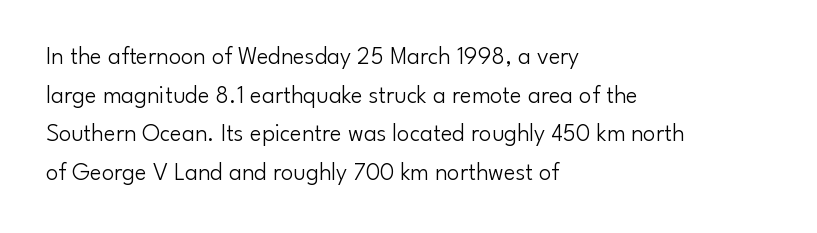
{"italic": "no", "bold": "no", "underline": "no", "align": "left", "line_spacing": "normal", "line_spacing_ratio": 1.55, "letter_spacing": "normal", "letter_spacing_em": 0.0, "glyph_px": 25}
